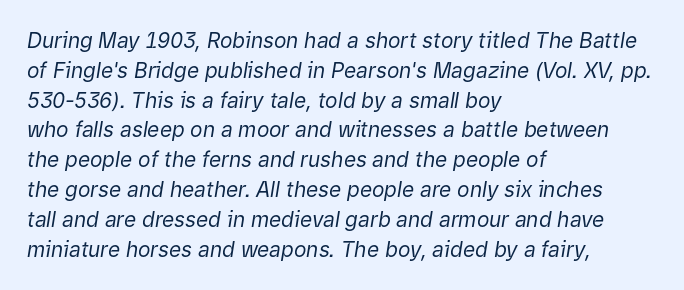
Q: Is the text bold? A: No.
Q: Is the text italic (slanted)? A: Yes, it leans right by about 9 degrees.
Q: Is the text underlined? A: No.
Q: How is the paragraph aligned? A: Left-aligned.
Q: Is the spacing between letters normal or unusually wide? A: Normal.
Q: Is the spacing between lines tight, normal or loose? A: Normal.
